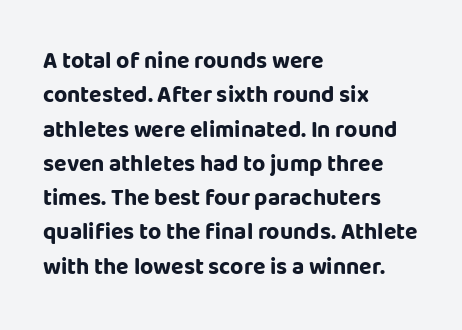
The image shows 23 px bold type, upright; set left-aligned, normal line spacing (1.49x), normal letter spacing, not underlined.
